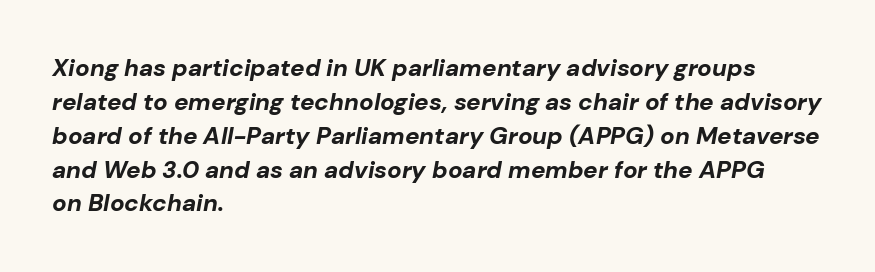
Q: Is the text bold? A: Yes.
Q: Is the text italic (slanted)? A: Yes, it leans right by about 10 degrees.
Q: Is the text underlined? A: No.
Q: How is the paragraph aligned? A: Left-aligned.
Q: Is the spacing between letters normal or unusually wide? A: Normal.
Q: Is the spacing between lines tight, normal or loose? A: Normal.
